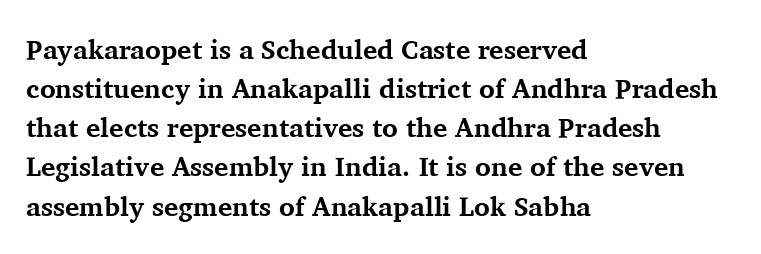
{"italic": "no", "bold": "yes", "underline": "no", "align": "left", "line_spacing": "normal", "line_spacing_ratio": 1.45, "letter_spacing": "normal", "letter_spacing_em": 0.0, "glyph_px": 27}
